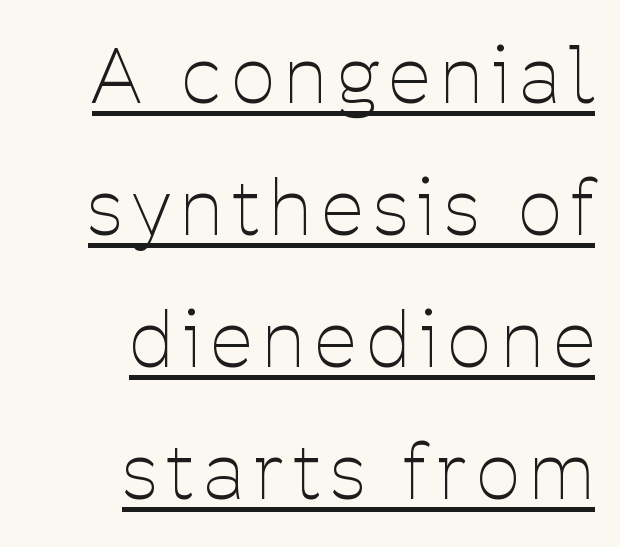
{"serif": "no", "italic": "no", "bold": "no", "weight": "thin", "width": "condensed", "stroke_contrast": "low", "x_height": "medium", "monospaced": "no", "underline": "yes", "align": "right", "line_spacing_ratio": 1.76, "glyph_px": 75}
